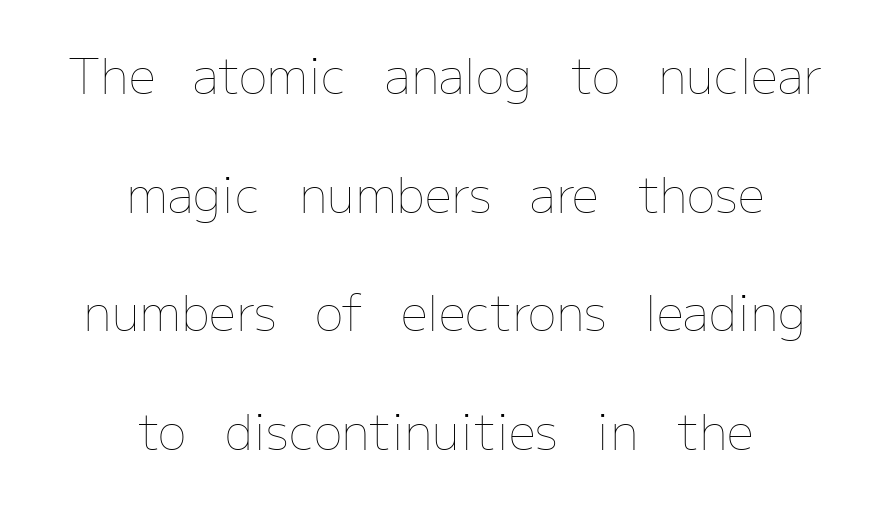
Q: Is the text bold? A: No.
Q: Is the text italic (slanted)? A: No, it is upright.
Q: Is the text underlined? A: No.
Q: How is the paragraph aligned? A: Centered.
Q: Is the spacing between letters normal or unusually wide? A: Normal.
Q: Is the spacing between lines tight, normal or loose? A: Loose.
Q: Width (condensed, normal, or wide)? A: Normal.
Q: Stroke contrast? A: Low.
Q: x-height? A: Medium.
Q: Monospaced? A: No.
